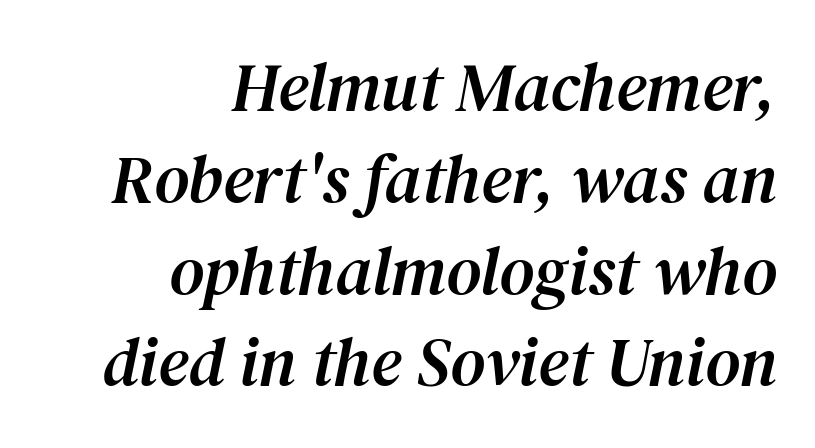
Q: Is the text italic (slanted)? A: Yes, it leans right by about 12 degrees.
Q: Is the typeface a serif or a sans-serif typeface? A: Serif.
Q: Is the text underlined? A: No.
Q: How is the paragraph aligned? A: Right-aligned.
Q: Is the spacing between letters normal or unusually wide? A: Normal.
Q: Is the spacing between lines tight, normal or loose? A: Normal.
Q: Width (condensed, normal, or wide)? A: Normal.
Q: Stroke contrast? A: Medium.
Q: x-height? A: Medium.
Q: Monospaced? A: No.
